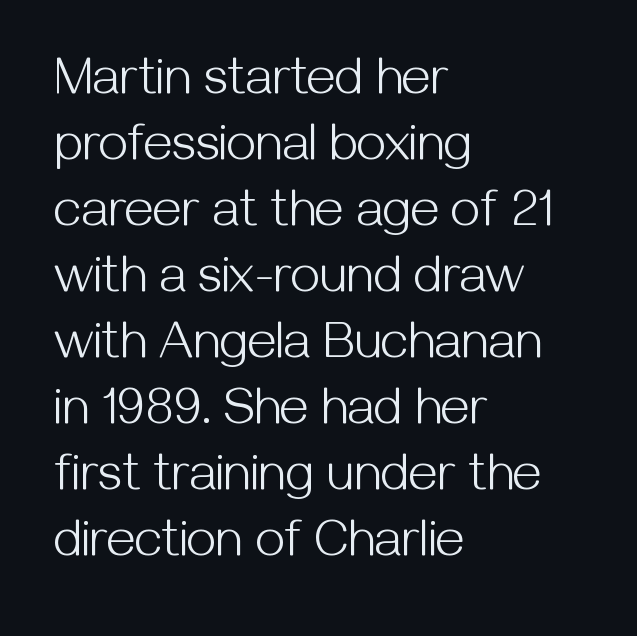
Q: Is the text bold? A: No.
Q: Is the text italic (slanted)? A: No, it is upright.
Q: Is the typeface a serif or a sans-serif typeface? A: Sans-serif.
Q: Is the text underlined? A: No.
Q: How is the paragraph aligned? A: Left-aligned.
Q: Is the spacing between letters normal or unusually wide? A: Normal.
Q: Is the spacing between lines tight, normal or loose? A: Normal.
Q: Width (condensed, normal, or wide)? A: Normal.
Q: Stroke contrast? A: Medium.
Q: x-height? A: Medium.
Q: Monospaced? A: No.
